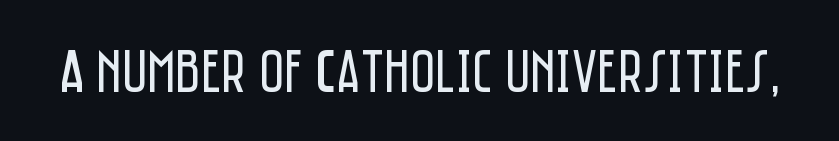
Q: Is the text bold? A: No.
Q: Is the text italic (slanted)? A: No, it is upright.
Q: Is the typeface a serif or a sans-serif typeface? A: Sans-serif.
Q: Is the text underlined? A: No.
Q: Is the spacing between letters normal or unusually wide? A: Normal.
Q: Width (condensed, normal, or wide)? A: Condensed.
Q: Stroke contrast? A: Low.
Q: x-height? A: Large.
Q: Monospaced? A: No.
